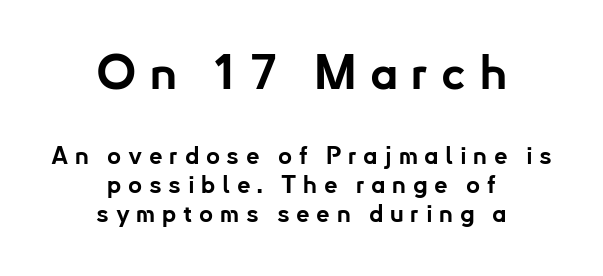
The face used here has the dense, thick strokes of a bold. Proportional: the letters do not fall into vertical columns. The composition opens big and finishes small. Are there feet on the stems? There aren't — it's a sans. Caption: expanded tracking, letters set apart. The text block is weighted toward neither margin, spreading evenly from the middle.
